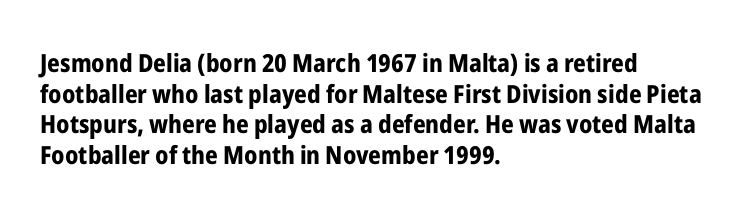
Q: Is the text bold? A: Yes.
Q: Is the text italic (slanted)? A: No, it is upright.
Q: Is the text underlined? A: No.
Q: How is the paragraph aligned? A: Left-aligned.
Q: Is the spacing between letters normal or unusually wide? A: Normal.
